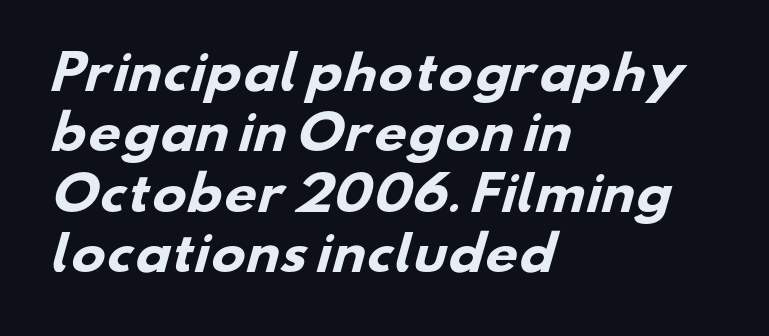
Q: Is the text bold? A: Yes.
Q: Is the typeface a serif or a sans-serif typeface? A: Sans-serif.
Q: Is the text underlined? A: No.
Q: How is the paragraph aligned? A: Left-aligned.
Q: Is the spacing between letters normal or unusually wide? A: Normal.
Q: Is the spacing between lines tight, normal or loose? A: Normal.
Q: Width (condensed, normal, or wide)? A: Wide.
Q: Stroke contrast? A: Low.
Q: x-height? A: Small.
Q: Monospaced? A: No.
